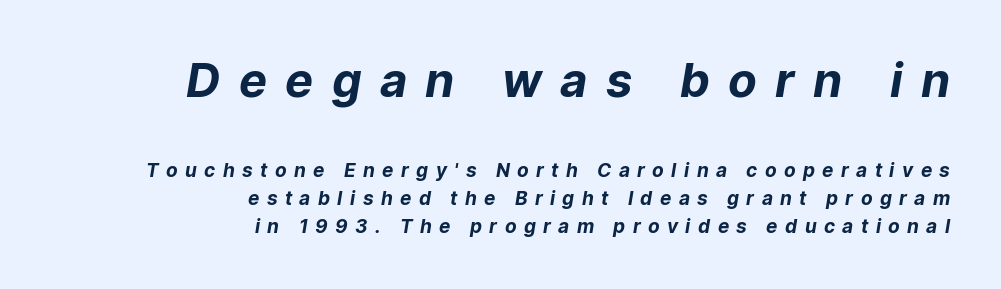
The letters are spread apart with noticeably loose tracking. Weight check: bold — yes, fully. Check where the strokes stop: nothing finishes them off — pure sans. The ragged edge is on the left, which tells us the setting is flush right. The more generous point size was reserved for the upper chunk. Leading matches the norm, producing a regular column.
